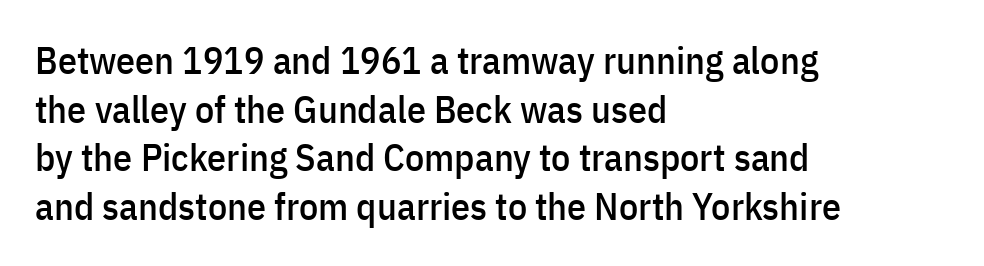
Beneath every word, the page is bare. Every row of glyphs begins at an identical x-position on the left. Typographically, this falls in the sans-serif category. Spacing verdict: proportional, widths tailored to each character. Does extra space separate the letters? No, they use regular spacing. No italicization has been applied; the sample stays upright.
